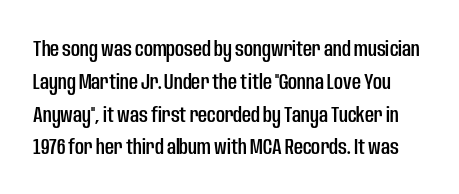
The image shows 22 px text type, upright; set normal line spacing (1.49x), normal letter spacing, not underlined.
